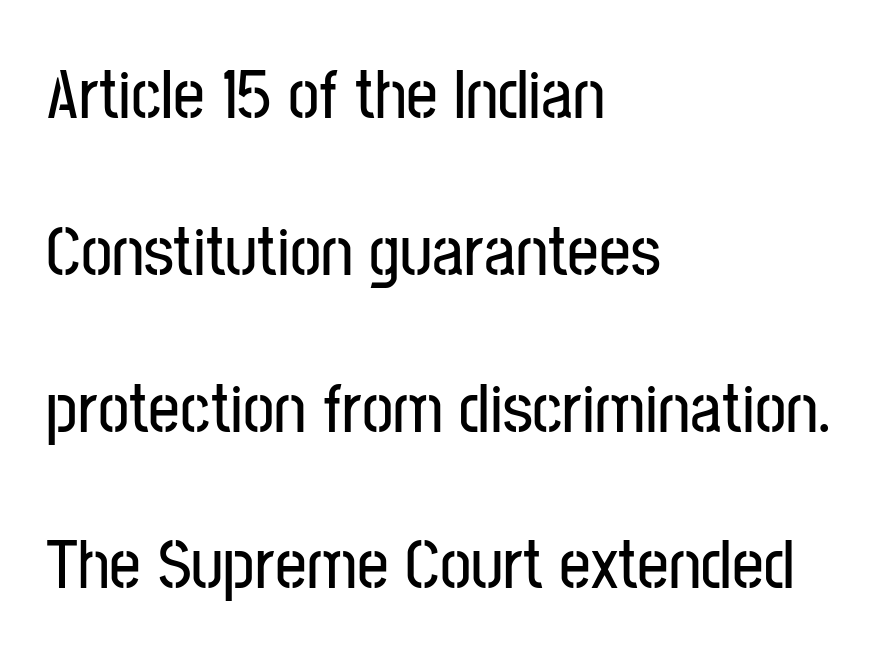
Q: Is the text italic (slanted)? A: No, it is upright.
Q: Is the typeface a serif or a sans-serif typeface? A: Sans-serif.
Q: Is the text underlined? A: No.
Q: How is the paragraph aligned? A: Left-aligned.
Q: Is the spacing between letters normal or unusually wide? A: Normal.
Q: Is the spacing between lines tight, normal or loose? A: Loose.
Q: Width (condensed, normal, or wide)? A: Condensed.
Q: Stroke contrast? A: Low.
Q: x-height? A: Medium.
Q: Monospaced? A: No.
